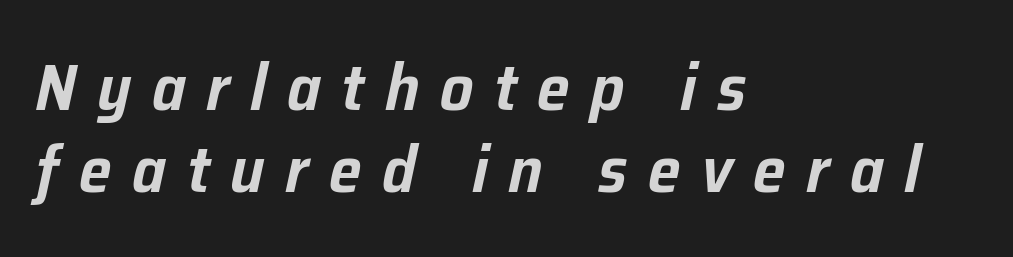
A clean baseline with only descenders dipping below it. The typography opts for an oblique posture over an upright one. Line beginnings align vertically; line endings do not. The rendering uses natural spacing where letterforms have individual widths. Whoever set this chose a conventional vertical rhythm. Each word looks stretched out because of the extra space between its letters.
